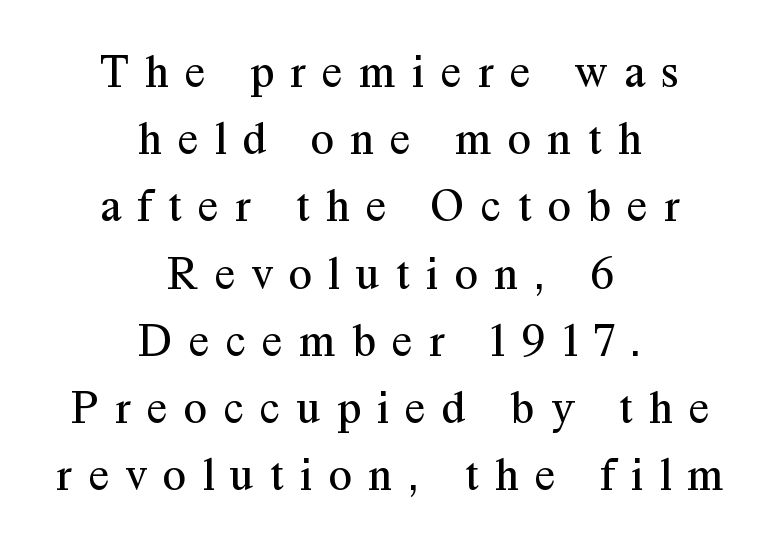
Characters remain perfectly vertical along every line. The lines are quadded center. Glance below the letters and you will spot only blank space. How are the letters spaced? Widely, with obvious added tracking.
